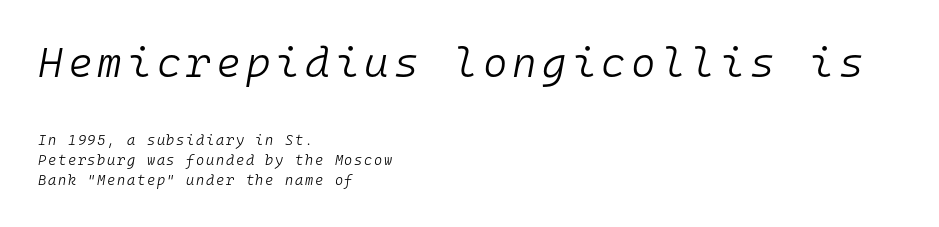
Heaviness? Minimal to ordinary, like unemphasized prose. How would I describe the line gaps? Plain and ordinary. The compositor pushed each line to the left boundary. Looks like terminal output: every glyph gets an equal slot.
